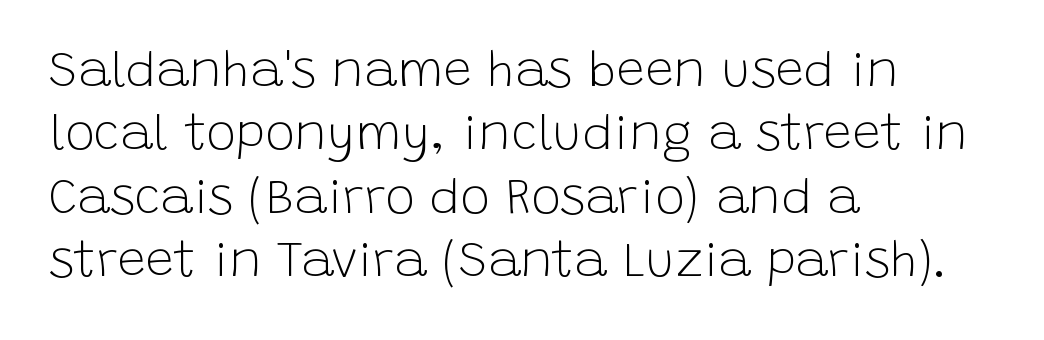
Each letter keeps its own natural width here, so spacing adapts to shape. Each letter's strokes conclude bluntly, with no projecting serifs. The font is comparable to plain body text, perhaps lighter. The paragraph has a hard left edge and a soft right edge.
